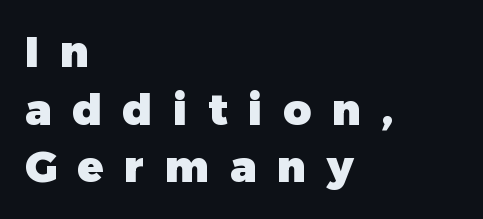
Q: Is the text bold? A: Yes.
Q: Is the text italic (slanted)? A: No, it is upright.
Q: Is the typeface a serif or a sans-serif typeface? A: Sans-serif.
Q: Is the text underlined? A: No.
Q: How is the paragraph aligned? A: Left-aligned.
Q: Is the spacing between letters normal or unusually wide? A: Unusually wide.
Q: Is the spacing between lines tight, normal or loose? A: Normal.
Q: Width (condensed, normal, or wide)? A: Normal.
Q: Stroke contrast? A: Low.
Q: x-height? A: Medium.
Q: Monospaced? A: No.
